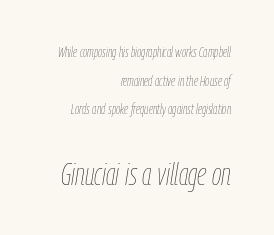
Q: Is the text bold? A: No.
Q: Is the text italic (slanted)? A: Yes, it leans right by about 9 degrees.
Q: Is the text underlined? A: No.
Q: How is the paragraph aligned? A: Right-aligned.
Q: Is the spacing between letters normal or unusually wide? A: Normal.
Q: Is the spacing between lines tight, normal or loose? A: Loose.
Q: Which block of text is set in a larger size, the first (top) or the second (bottom)? A: The second (bottom) one.
Q: Width (condensed, normal, or wide)? A: Condensed.
Q: Stroke contrast? A: Low.
Q: x-height? A: Medium.
Q: Monospaced? A: No.
